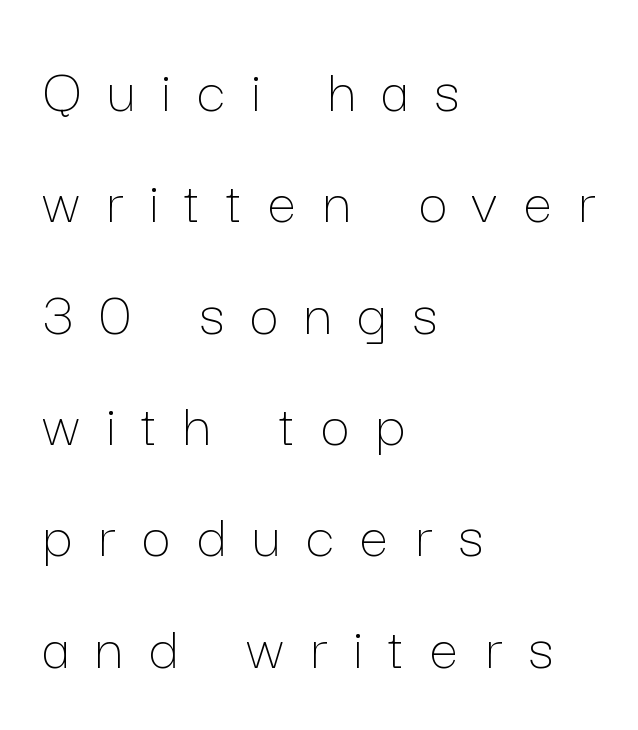
Q: Is the text bold? A: No.
Q: Is the text italic (slanted)? A: No, it is upright.
Q: Is the text underlined? A: No.
Q: How is the paragraph aligned? A: Left-aligned.
Q: Is the spacing between letters normal or unusually wide? A: Unusually wide.
Q: Width (condensed, normal, or wide)? A: Normal.
Q: Stroke contrast? A: Low.
Q: x-height? A: Medium.
Q: Monospaced? A: No.
